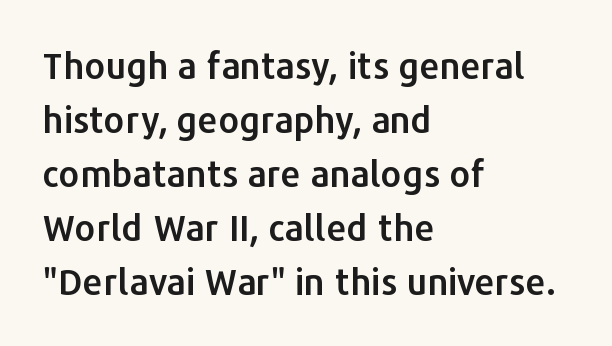
The image shows 36 px sans-serif type, upright; set left-aligned, normal line spacing (1.5x), normal letter spacing, not underlined; low stroke contrast and a medium x-height.
